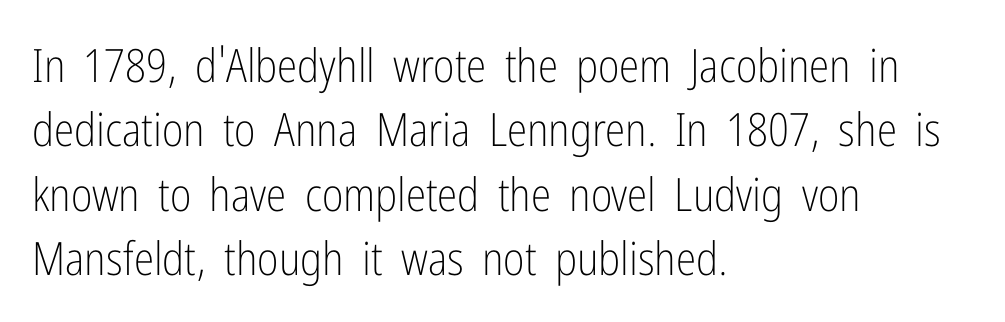
Evenly set lines give the paragraph a standard silhouette. A typesetter would label this face a sans. The letters look calm and open, with moderate or lighter stems. You could call the tracking neutral — neither tight nor loose.
